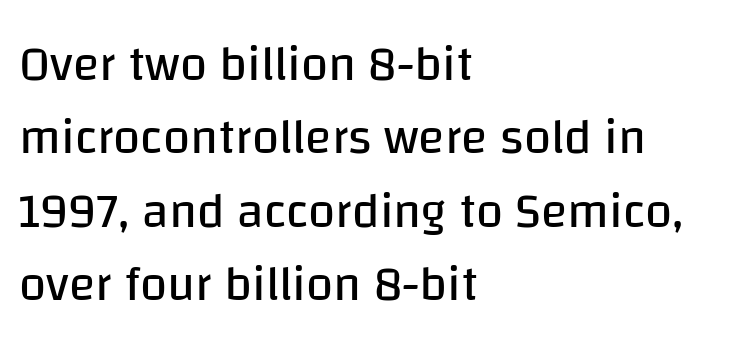
Baseline-to-baseline distance is the conventional proportion of letter height. The face used here is proportionally spaced, like ordinary book or web type. The lettering holds an erect, upright posture throughout. Weight: in the light-to-regular range. The letters sit at their default tracking, neither squeezed nor spread. All the whitespace from short lines collects on the right.
